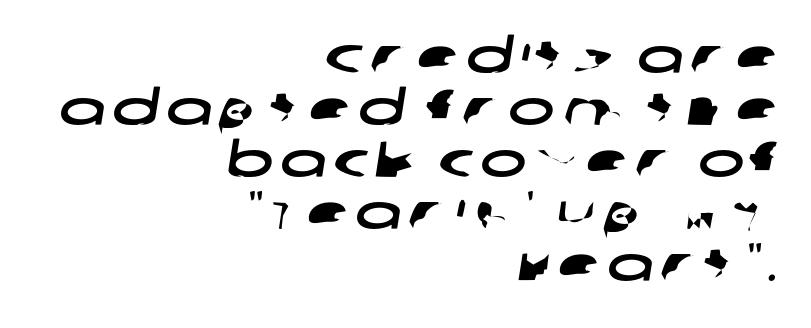
Successive baselines arrive quickly, one right under another. The strip under each line holds only bare page. No feet cap the strokes, marking this as sans-serif type. Compared with a flush-left layout, this one pins lines to the opposite, right side.
